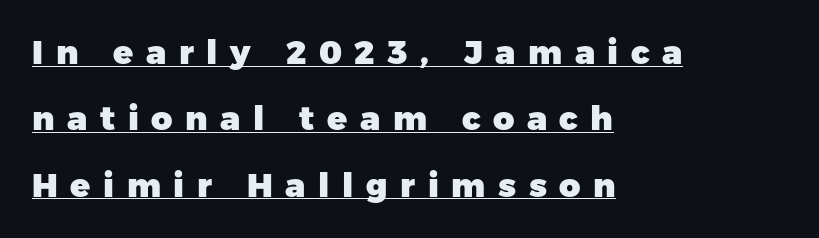
If you drew a ruler down the left edge, every line would touch it. Each new line begins a long way beneath the previous one. Does the type have serifs? No, each stem ends abruptly. The rendering uses natural spacing where letterforms have individual widths.
